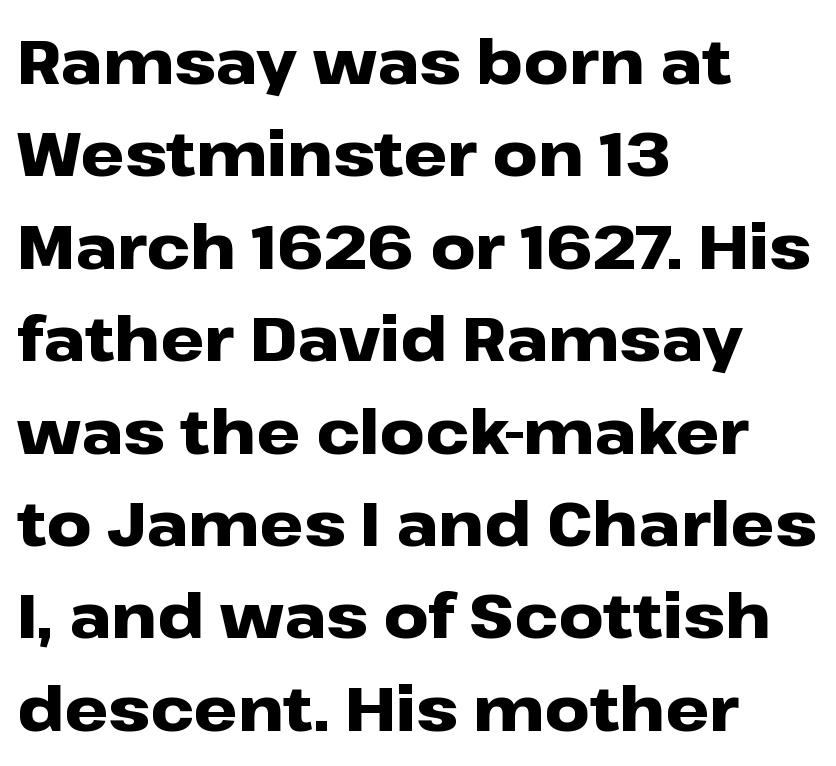
The image shows 62 px heavy, wide sans-serif type, upright; set left-aligned, normal line spacing (1.49x), normal letter spacing, not underlined; low stroke contrast and a medium x-height.
